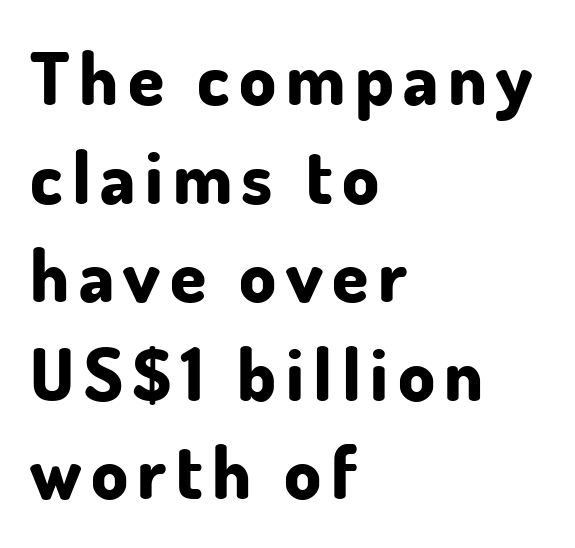
Q: Is the text bold? A: Yes.
Q: Is the text italic (slanted)? A: No, it is upright.
Q: Is the typeface a serif or a sans-serif typeface? A: Sans-serif.
Q: Is the text underlined? A: No.
Q: How is the paragraph aligned? A: Left-aligned.
Q: Is the spacing between lines tight, normal or loose? A: Normal.
Q: Width (condensed, normal, or wide)? A: Normal.
Q: Stroke contrast? A: Low.
Q: x-height? A: Small.
Q: Monospaced? A: No.
